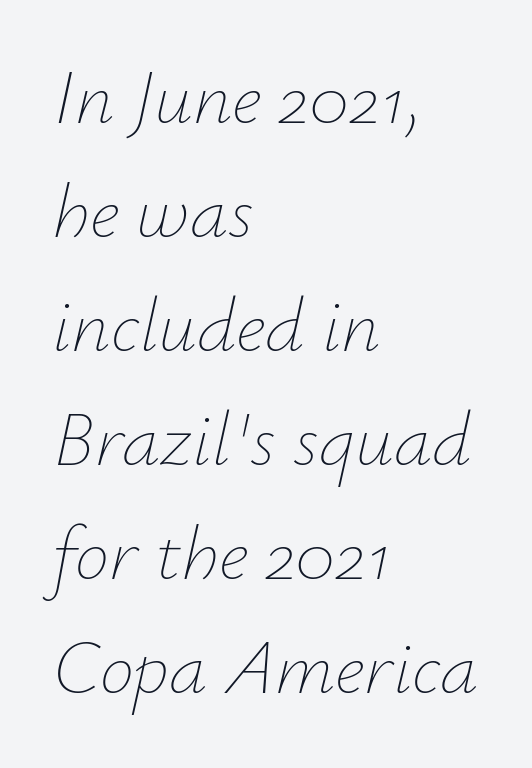
Q: Is the text bold? A: No.
Q: Is the text italic (slanted)? A: Yes, it leans right by about 12 degrees.
Q: Is the text underlined? A: No.
Q: How is the paragraph aligned? A: Left-aligned.
Q: Is the spacing between letters normal or unusually wide? A: Normal.
Q: Is the spacing between lines tight, normal or loose? A: Normal.
Q: Width (condensed, normal, or wide)? A: Normal.
Q: Stroke contrast? A: Low.
Q: x-height? A: Small.
Q: Monospaced? A: No.
